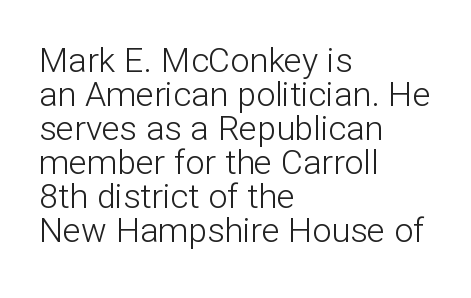
This is sans-serif lettering, the kind often seen on screens and signage. Unmarked baselines from the first word to the last. Italic? Not at all — the glyphs are vertical. The face used here is proportionally spaced, like ordinary book or web type.
